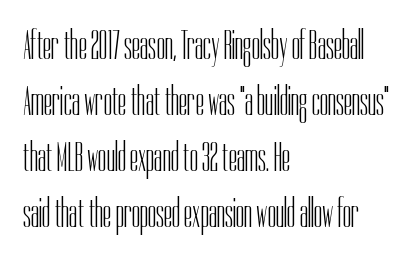
The image shows 42 px light, condensed sans-serif type, upright; set left-aligned, normal line spacing (1.33x), normal letter spacing, not underlined; low stroke contrast and a medium x-height.
